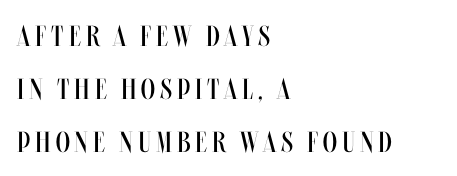
Beneath every word, the page is bare. The strokes are not fattened; the text isn't bold. Looks like regular typesetting: each glyph gets only the width it needs. Is the block centered? No — it sits flush against the left margin.
